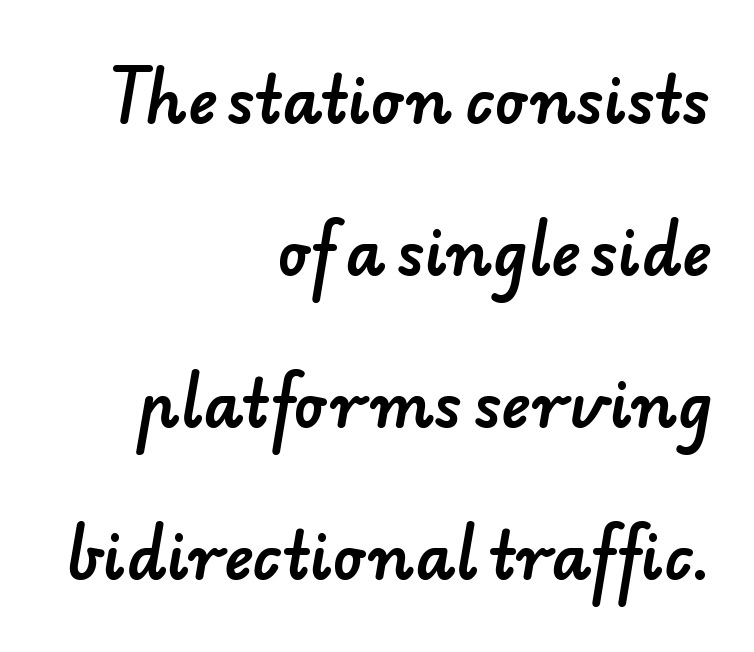
The image shows 62 px sans-serif type; set right-aligned, loose line spacing (2.45x), normal letter spacing, not underlined; low stroke contrast and a small x-height.
